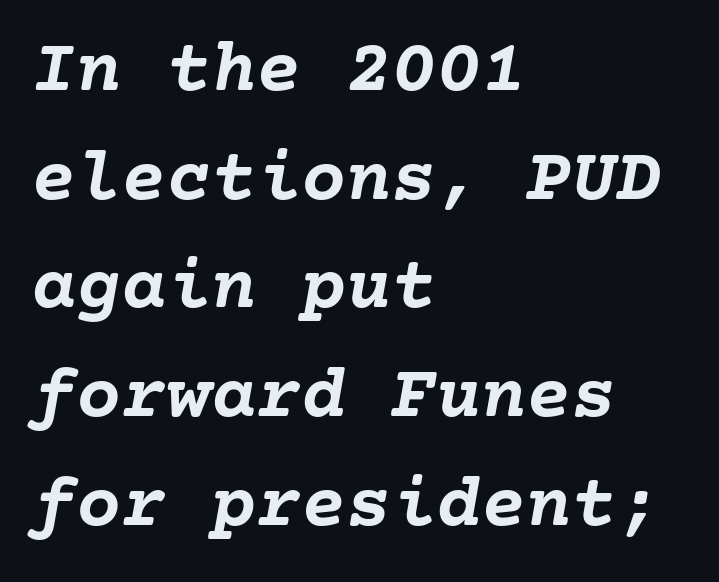
{"italic": "yes", "lean": "right", "slant_degrees": 10, "bold": "yes", "weight": "semibold", "width": "normal", "stroke_contrast": "low", "x_height": "medium", "underline": "no", "align": "left", "line_spacing": "normal", "line_spacing_ratio": 1.45, "letter_spacing": "normal", "letter_spacing_em": 0.0, "glyph_px": 75}
